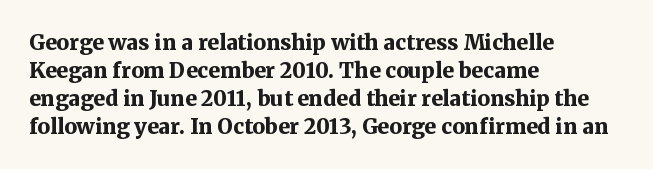
{"italic": "no", "bold": "yes", "underline": "no", "align": "left", "line_spacing": "normal", "line_spacing_ratio": 1.33, "letter_spacing": "normal", "letter_spacing_em": 0.0, "glyph_px": 21}
